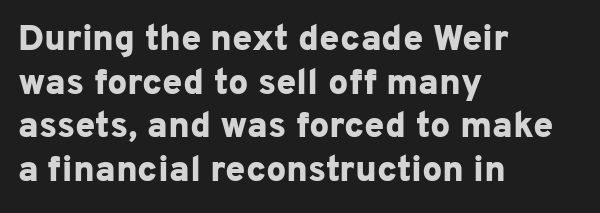
Which margin do the lines hug? The left one — the right edge is uneven. The typeface chosen for these lines omits serifs. Lines of text with bare space underneath. Typographic density is high because the face is bold. Ascenders rise straight up at ninety degrees. Tracking value appears to be zero — textbook default spacing.
